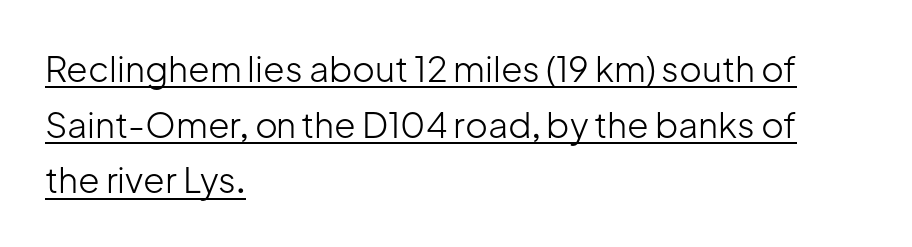
{"serif": "no", "italic": "no", "bold": "no", "weight": "light", "width": "normal", "stroke_contrast": "low", "x_height": "medium", "monospaced": "no", "underline": "yes", "align": "left", "line_spacing": "normal", "line_spacing_ratio": 1.59, "letter_spacing": "normal", "letter_spacing_em": 0.0, "glyph_px": 35}
